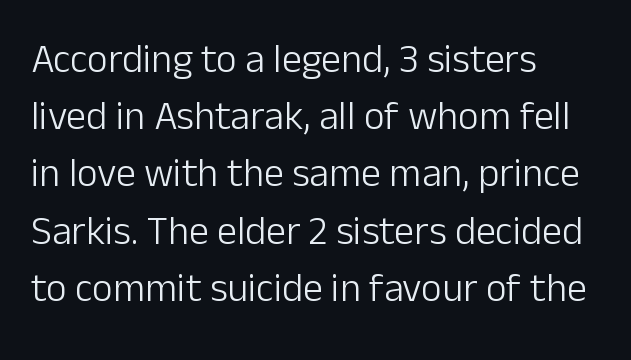
The image shows 40 px light sans-serif type, upright; set left-aligned, normal line spacing (1.43x), normal letter spacing, not underlined; low stroke contrast and a medium x-height.
